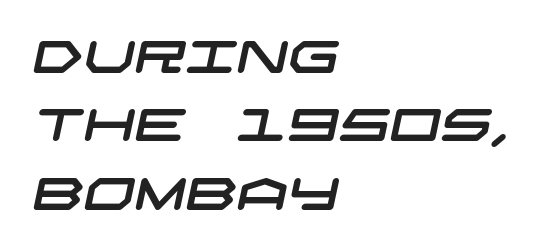
The image shows 45 px wide sans-serif type; set left-aligned, normal line spacing (1.52x), normal letter spacing, not underlined; low stroke contrast and a large x-height.
